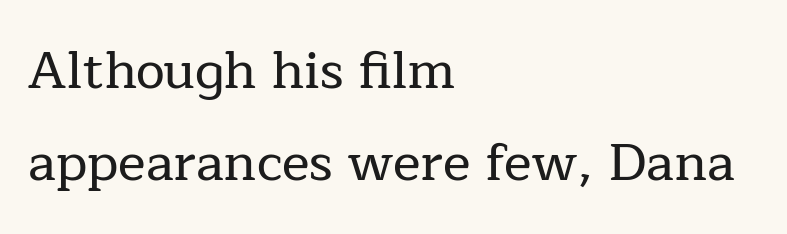
The image shows 52 px serif type, upright; set left-aligned, line spacing 1.76x, normal letter spacing, not underlined; low stroke contrast and a medium x-height.
